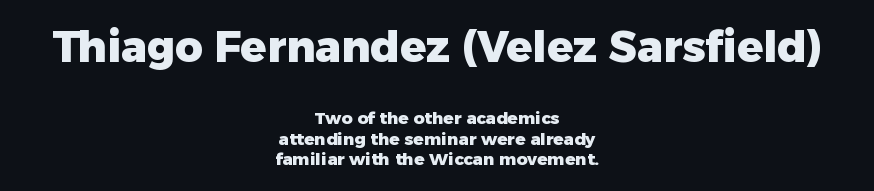
The image shows 43 px heavy sans-serif type, upright; set centered, line spacing 1.22x, normal letter spacing, not underlined; the first (top) block is 2.53x larger; low stroke contrast and a medium x-height.
